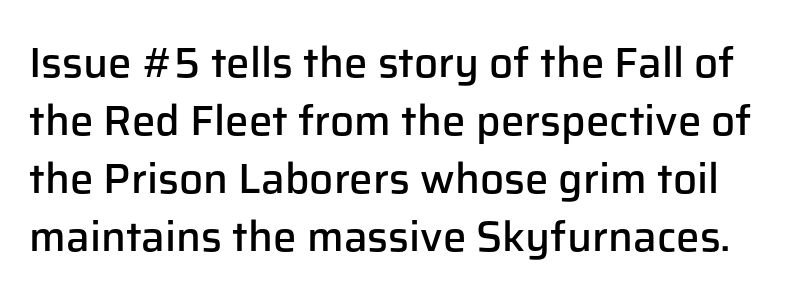
The image shows 42 px semibold sans-serif type, upright; set normal line spacing (1.38x), normal letter spacing, not underlined; low stroke contrast and a medium x-height.
